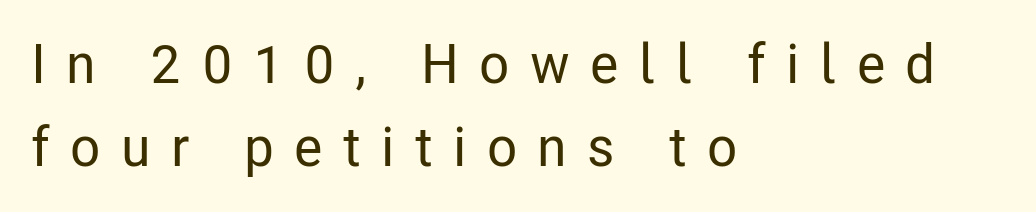
Q: Is the text italic (slanted)? A: No, it is upright.
Q: Is the typeface a serif or a sans-serif typeface? A: Sans-serif.
Q: Is the text underlined? A: No.
Q: How is the paragraph aligned? A: Left-aligned.
Q: Is the spacing between letters normal or unusually wide? A: Unusually wide.
Q: Is the spacing between lines tight, normal or loose? A: Normal.
Q: Width (condensed, normal, or wide)? A: Condensed.
Q: Stroke contrast? A: Low.
Q: x-height? A: Medium.
Q: Monospaced? A: No.
